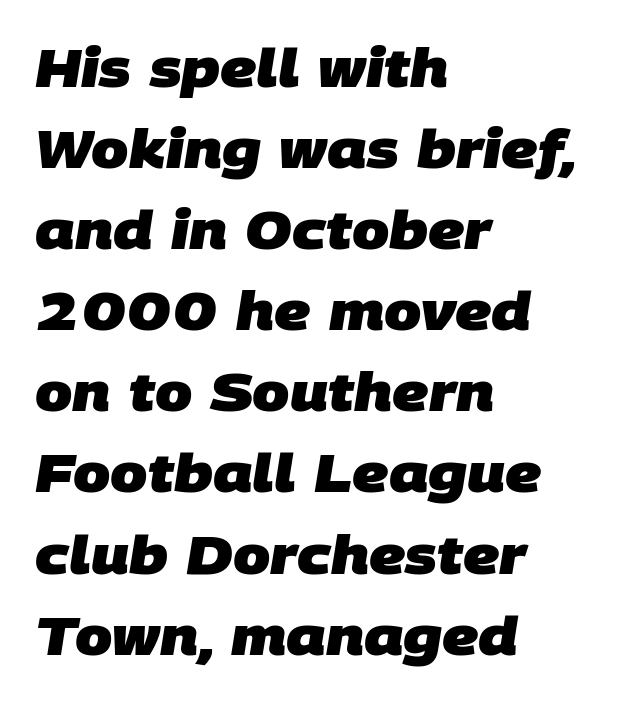
Thick stems and heavy bowls — unmistakably bold. Has an underline been added? It has not. Do the characters align in a grid? No, the font is proportional. The typeface chosen for these lines omits serifs. How are the letters spaced? Ordinarily, with no added tracking.
